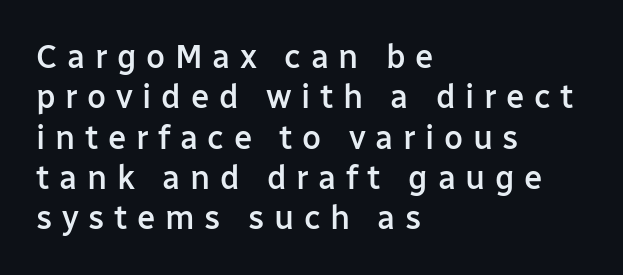
In CSS terms this would be text-align: left. Observe the wide spacing: letters keep a clear distance from each other. Compared with an ordinary text face, these strokes are moderately heavier — a semibold. Is this a sans? Yes — the strokes have no serifs. Nope, not italic — everything's standing straight.
